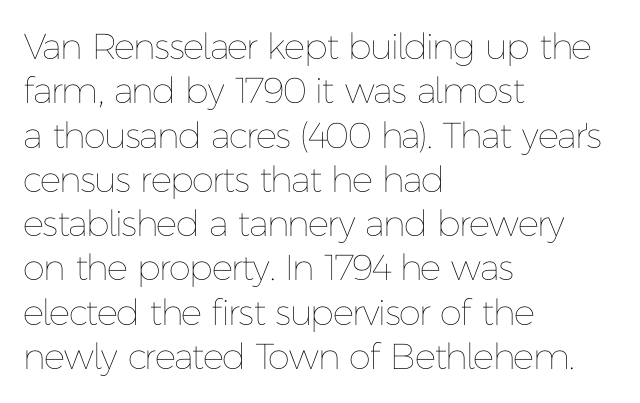
The image shows 36 px thin type, upright; set left-aligned, line spacing 1.23x, normal letter spacing, not underlined; low stroke contrast and a medium x-height.
